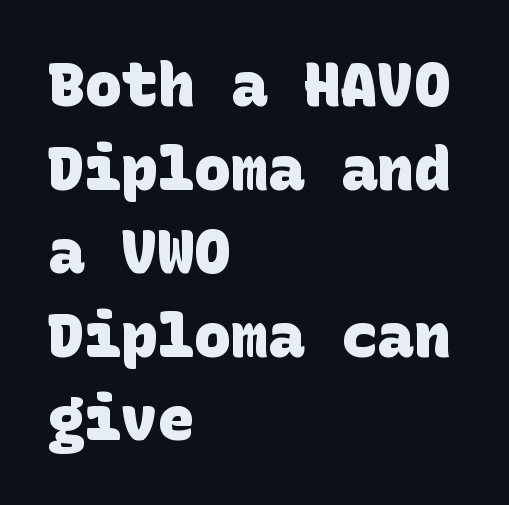
The image shows 61 px heavy sans-serif type; set left-aligned, normal line spacing (1.37x), normal letter spacing, not underlined; low stroke contrast and a large x-height.
